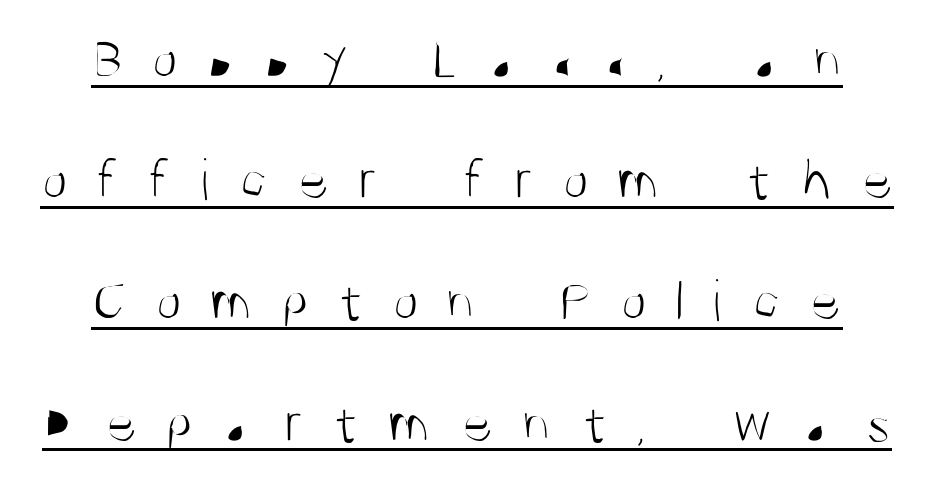
Compared with typical paragraphs, the rows here are farther apart. Italic? Not at all — the glyphs are vertical. Compared with undecorated copy, this sample adds a rule below the words. Note the varied advance widths — an 'i' is clearly narrower than an 'm'. Ink coverage per letter is moderate at most. The designer went with a sans here, leaving each stem footless.
